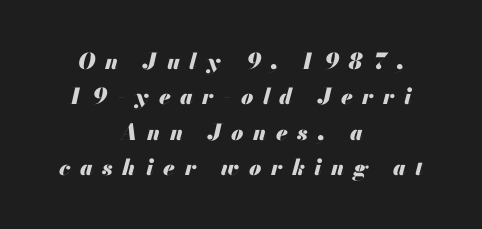
The leading is moderate, giving the passage an even texture. Compared with an ordinary text face, these strokes are far heavier — a full bold. Typeset on center — no edge is straight. Glance below the letters and you will spot only blank space.
